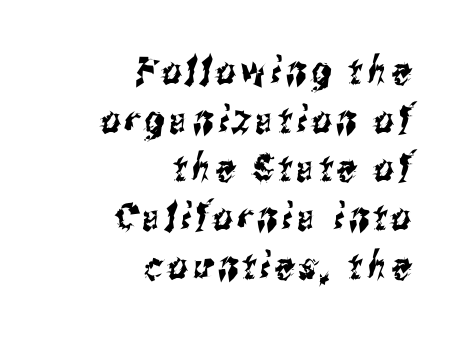
{"serif": "no", "width": "condensed", "stroke_contrast": "medium", "x_height": "medium", "monospaced": "no", "underline": "no", "align": "right", "line_spacing": "normal", "line_spacing_ratio": 1.28, "glyph_px": 38}
